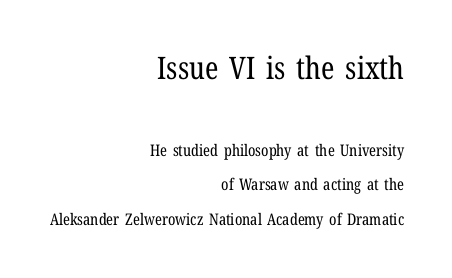
The image shows 31 px regular-weight, condensed serif type, upright; set right-aligned, loose line spacing (2.16x), normal letter spacing, not underlined; the first (top) block is 1.94x larger; low stroke contrast and a medium x-height.
